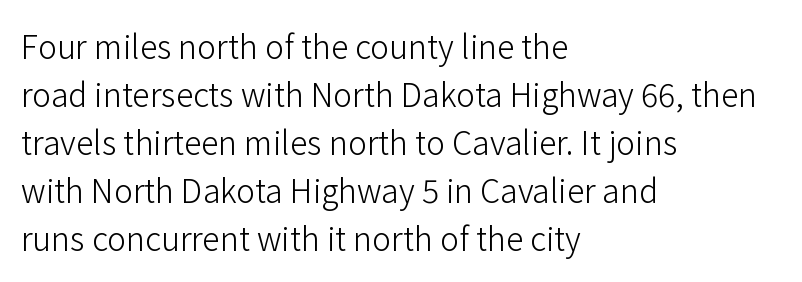
Style check: upright. Tracking here is standard; glyphs follow each other at the usual distance. Summary of weight: not heavy and not bold. Descenders are the only things crossing below the line.
